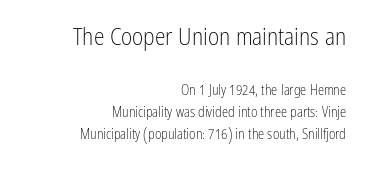
{"italic": "no", "bold": "no", "underline": "no", "align": "right", "line_spacing": "normal", "line_spacing_ratio": 1.6, "letter_spacing": "normal", "letter_spacing_em": 0.0, "larger_block": "first", "size_ratio": 1.71, "glyph_px": 24}
